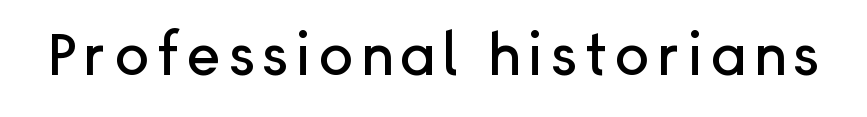
Q: Is the text italic (slanted)? A: No, it is upright.
Q: Is the typeface a serif or a sans-serif typeface? A: Sans-serif.
Q: Is the text underlined? A: No.
Q: Width (condensed, normal, or wide)? A: Normal.
Q: Stroke contrast? A: Low.
Q: x-height? A: Medium.
Q: Monospaced? A: No.
